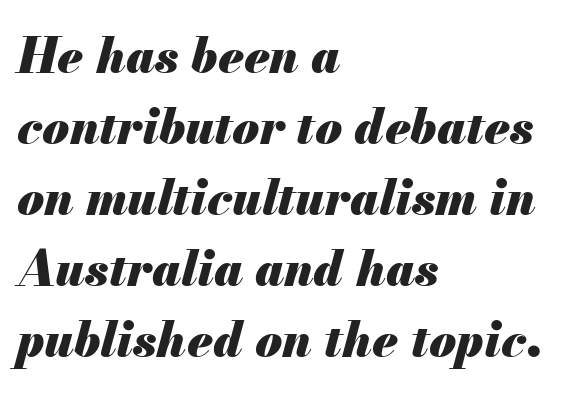
The glyphs look as if they've been sheared to an angle. I'd describe the lettering as bold — thick and assertive. Rule under the text: the space is simply empty. The passage shown has conventional tracking throughout. Character widths vary here, with narrow letters taking less room than wide ones. Compared with typical paragraphs, the rows here are spaced about the same.
